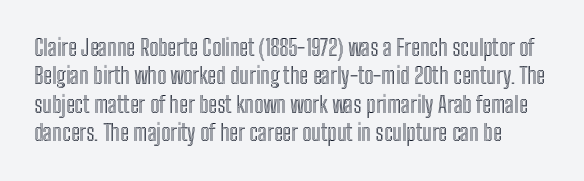
The image shows 22 px text type, upright; set normal line spacing (1.29x), normal letter spacing, not underlined.
